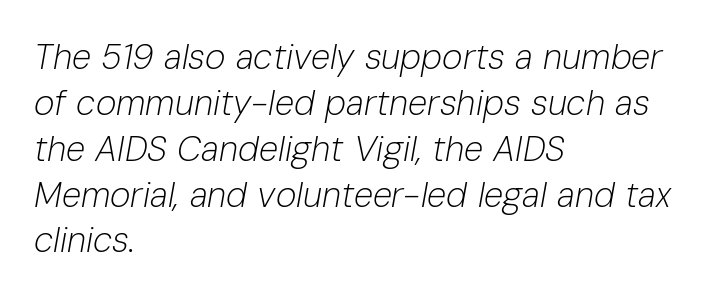
The image shows 35 px light type, italic (leaning right); set left-aligned, normal line spacing (1.31x), normal letter spacing, not underlined; low stroke contrast and a medium x-height.
